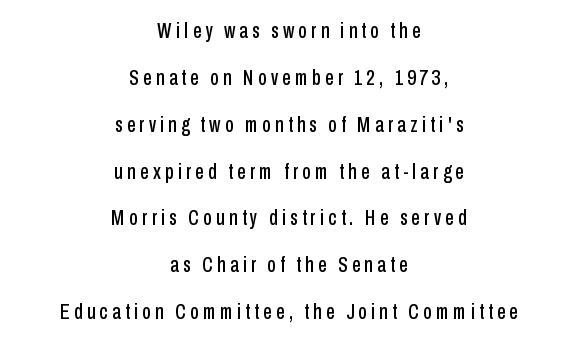
The image shows 22 px text type, upright; set centered, loose line spacing (2.13x), not underlined.
